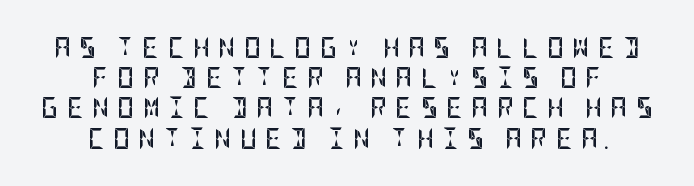
The image shows 21 px bold type, upright; set centered, normal line spacing (1.44x), unusually wide letter spacing (+0.39 em), not underlined.
